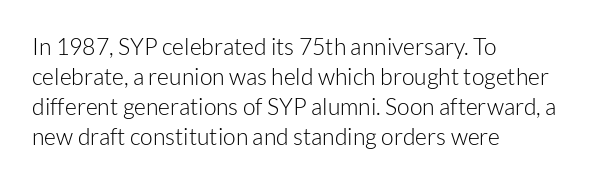
The lines are quadded left. The font sits on the lighter half of the weight spectrum, regular included. Tracking here is standard; glyphs follow each other at the usual distance. Italic? Not at all — the glyphs are vertical. Rule under the text: the space is simply empty.
